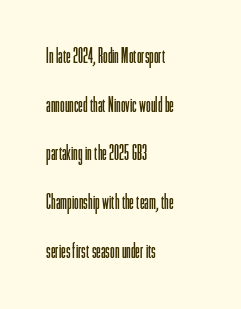
The image shows 21 px text type, upright; set left-aligned, loose line spacing (2.32x), normal letter spacing, not underlined.
